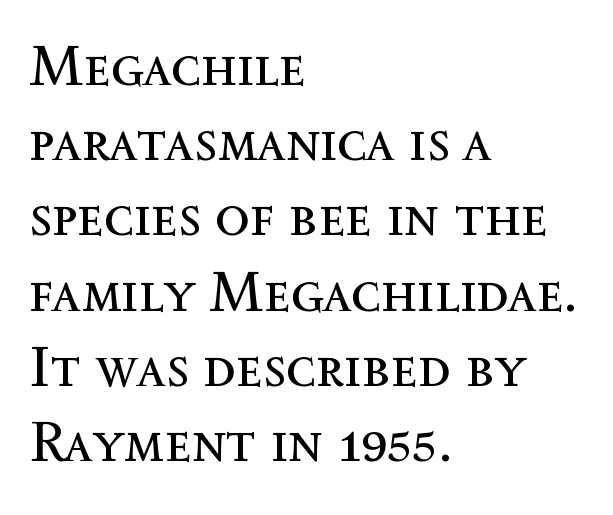
Q: Is the text bold? A: No.
Q: Is the text italic (slanted)? A: No, it is upright.
Q: Is the text underlined? A: No.
Q: How is the paragraph aligned? A: Left-aligned.
Q: Is the spacing between letters normal or unusually wide? A: Normal.
Q: Is the spacing between lines tight, normal or loose? A: Normal.
Q: Width (condensed, normal, or wide)? A: Normal.
Q: x-height? A: Medium.
Q: Monospaced? A: No.
